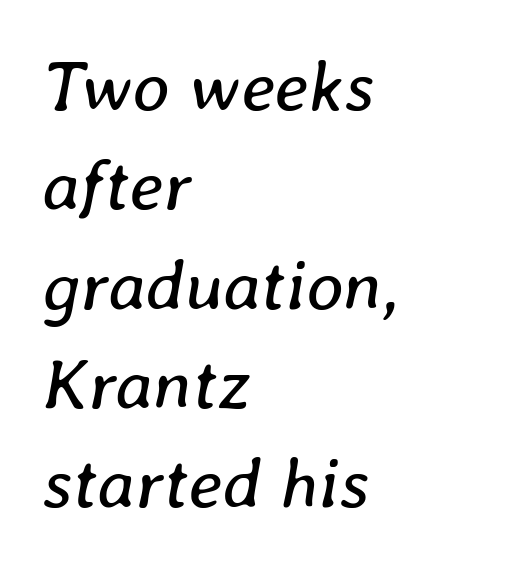
Stroke thickness stays within the range of a standard reading face or lighter. The glyphs are unaccompanied by any horizontal stroke below them. The text block is weighted toward the left margin, trailing off unevenly rightward. This sample has the flowing, uneven cadence of proportional lettering. A typesetter would call this leading conventional body-copy spacing.
